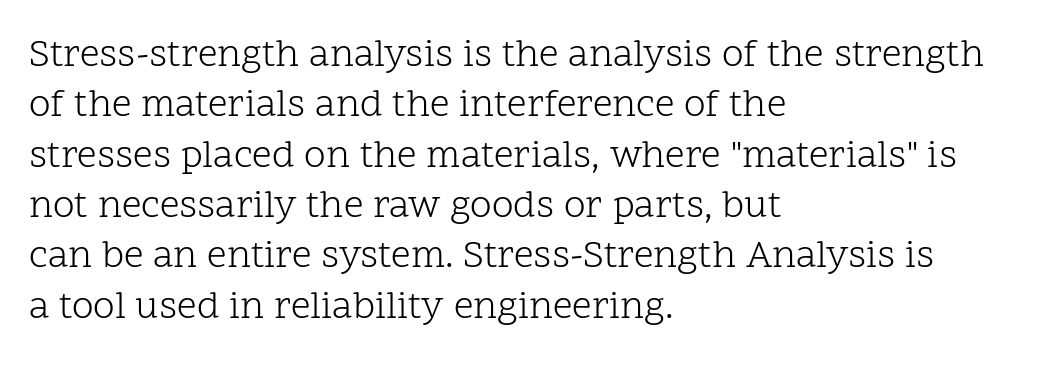
{"serif": "yes", "italic": "no", "bold": "no", "weight": "light", "width": "normal", "stroke_contrast": "low", "x_height": "medium", "monospaced": "no", "underline": "no", "align": "left", "line_spacing": "normal", "line_spacing_ratio": 1.29, "letter_spacing": "normal", "letter_spacing_em": 0.0, "glyph_px": 39}
